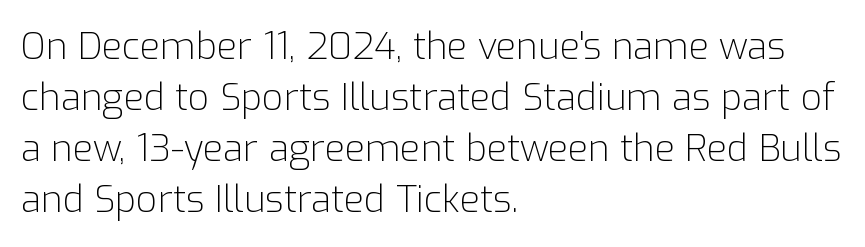
Posture: straight, roman, zero tilt. The face looks like a standard text weight, possibly lighter. Do the characters align in a grid? No, the font is proportional. Just letters on the line, the space beneath them empty. This sample keeps an unexceptional amount of space between lines.
